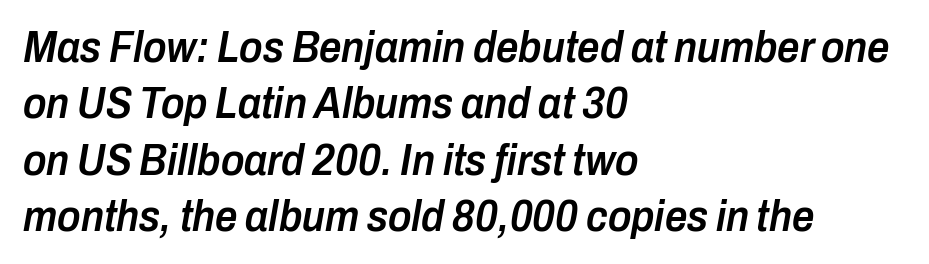
{"italic": "yes", "lean": "right", "slant_degrees": 10, "bold": "semi", "weight": "semibold", "width": "condensed", "stroke_contrast": "low", "x_height": "medium", "monospaced": "no", "underline": "no", "align": "left", "line_spacing": "normal", "line_spacing_ratio": 1.28, "letter_spacing": "normal", "letter_spacing_em": 0.0, "glyph_px": 44}
